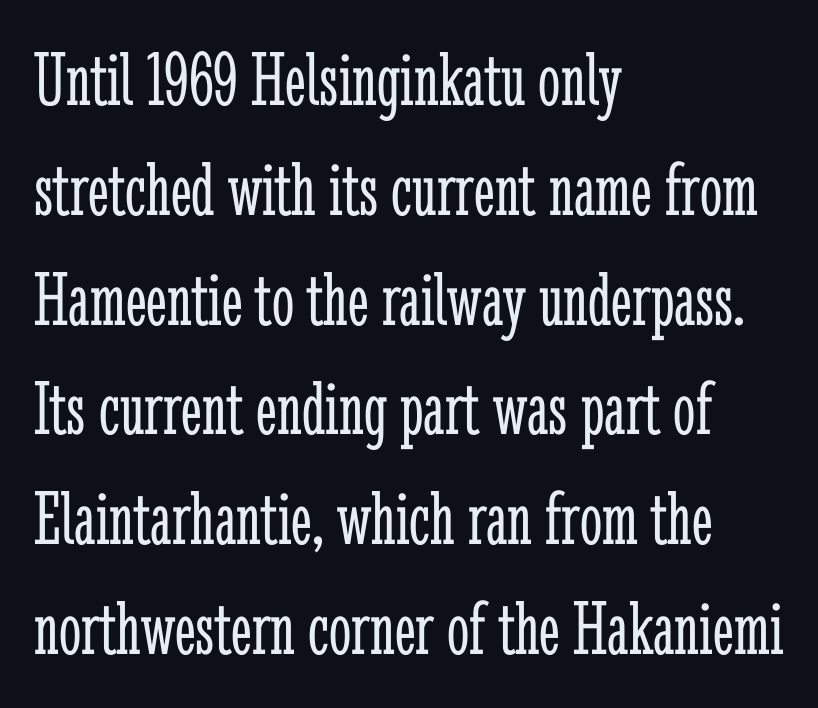
{"serif": "yes", "italic": "no", "bold": "no", "weight": "light", "width": "condensed", "stroke_contrast": "low", "x_height": "medium", "monospaced": "no", "underline": "no", "align": "left", "line_spacing": "normal", "line_spacing_ratio": 1.39, "letter_spacing": "normal", "letter_spacing_em": 0.0, "glyph_px": 79}
